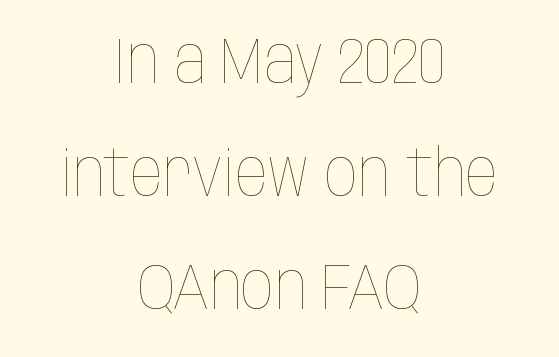
The image shows 65 px thin, condensed type, upright; set centered, line spacing 1.74x, normal letter spacing, not underlined; low stroke contrast and a large x-height.
